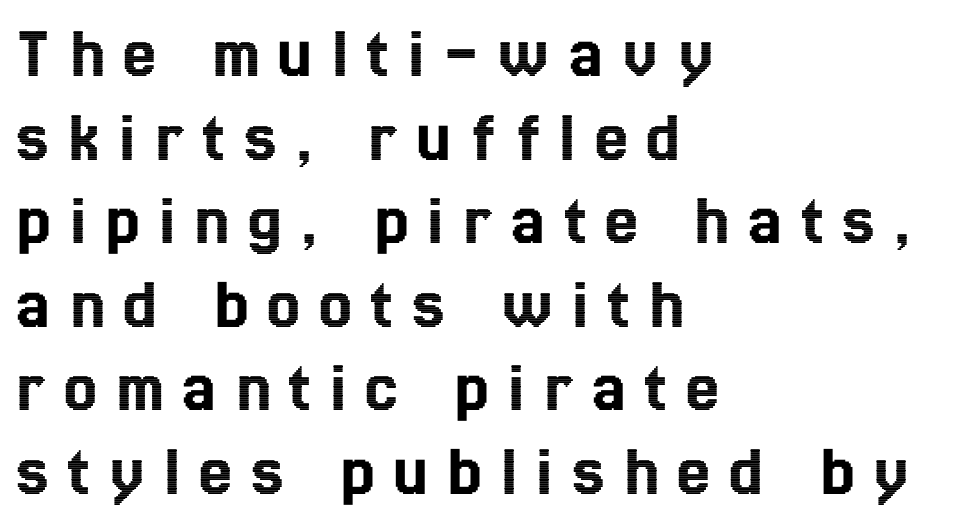
You could not count columns in this text — the font is proportionally spaced. The horizontal fit of the characters is loose and conspicuously gappy. The setting favours the left margin, as ordinary paragraphs usually do. Quick note: interline space is minimal. The space directly below the letters is spotless.
